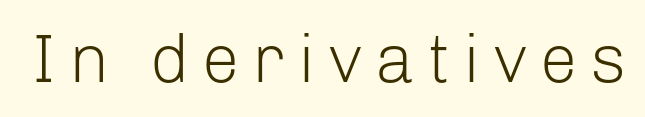
The image shows 68 px light sans-serif type, upright; set not underlined; low stroke contrast and a medium x-height.
